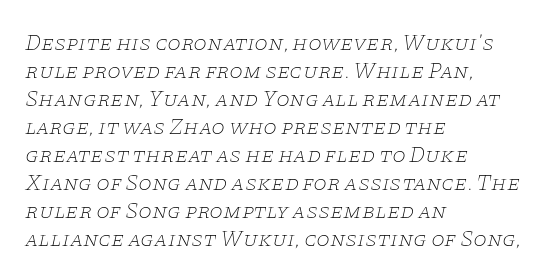
Q: Is the text bold? A: No.
Q: Is the text italic (slanted)? A: Yes, it leans right by about 11 degrees.
Q: Is the text underlined? A: No.
Q: How is the paragraph aligned? A: Left-aligned.
Q: Is the spacing between letters normal or unusually wide? A: Normal.
Q: Is the spacing between lines tight, normal or loose? A: Normal.
